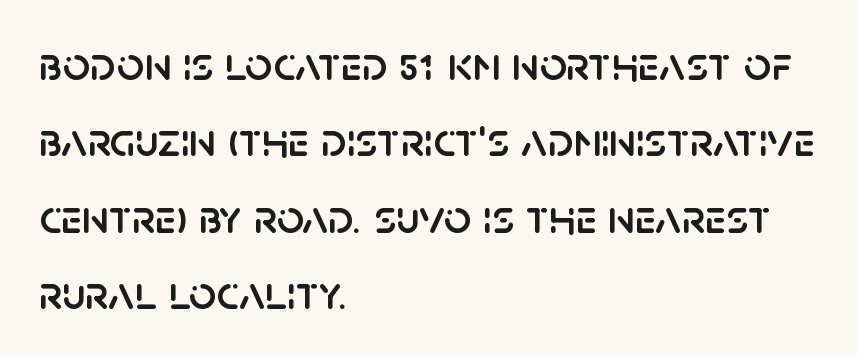
Words float on clear page, feet unadorned. How are the letters spaced? Ordinarily, with no added tracking. This block has exactly the height ordinary leading produces. Every character sits straight up, as roman type does. Reading down the block, your eye returns to a fixed left position each line.
